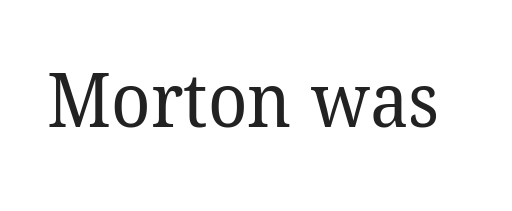
Do the characters align in a grid? No, the font is proportional. A typesetter would call this zero additional tracking. Clear beneath every line of the passage. Stem width sits at or under what a default text font uses. The letters carry serifs — small finishing strokes at the ends of their stems.
